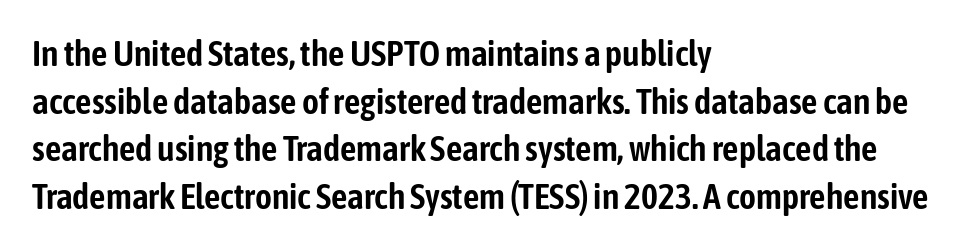
Q: Is the text italic (slanted)? A: No, it is upright.
Q: Is the typeface a serif or a sans-serif typeface? A: Sans-serif.
Q: Is the text underlined? A: No.
Q: How is the paragraph aligned? A: Left-aligned.
Q: Is the spacing between letters normal or unusually wide? A: Normal.
Q: Is the spacing between lines tight, normal or loose? A: Normal.
Q: Width (condensed, normal, or wide)? A: Condensed.
Q: Stroke contrast? A: Low.
Q: x-height? A: Medium.
Q: Monospaced? A: No.
